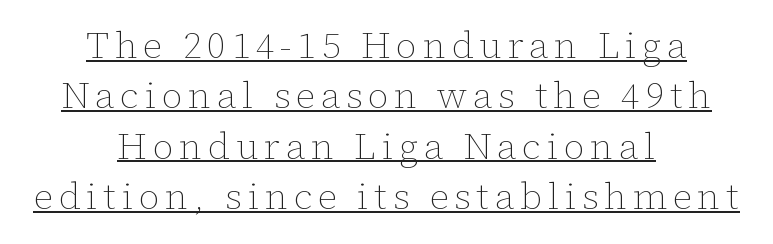
Each line of the rendering has a horizontal stroke beneath the glyphs. Teacher's note: observe the equal gaps on both sides — that is centered alignment. Quick note: not italic, upright. Think standard paragraph weight, or any step lighter than that. Is this a fixed-width face? No — the glyphs have proportional, varying widths. Baseline-to-baseline distance is the conventional proportion of letter height.
